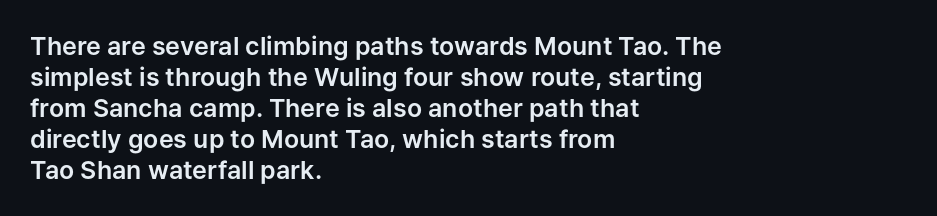
Clear beneath every line of the passage. Is the block centered? No — it sits flush against the left margin. Observe the ordinary spacing: letters are neighbours, not strangers. The letters stand upright; this is a roman face.
